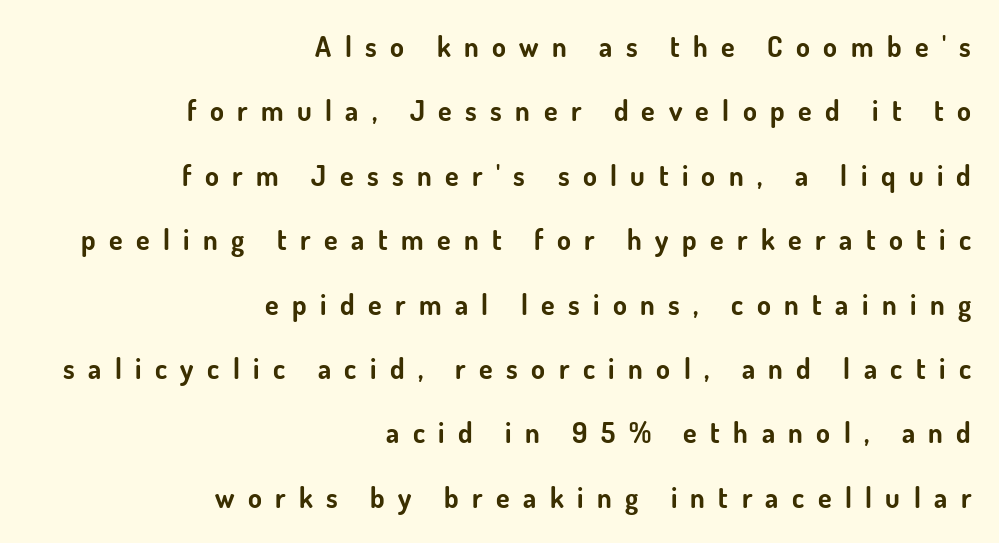
{"serif": "no", "italic": "no", "bold": "yes", "weight": "bold", "width": "normal", "stroke_contrast": "low", "x_height": "small", "monospaced": "no", "underline": "no", "align": "right", "line_spacing": "loose", "line_spacing_ratio": 2.3, "letter_spacing": "wide", "letter_spacing_em": 0.48, "glyph_px": 28}
